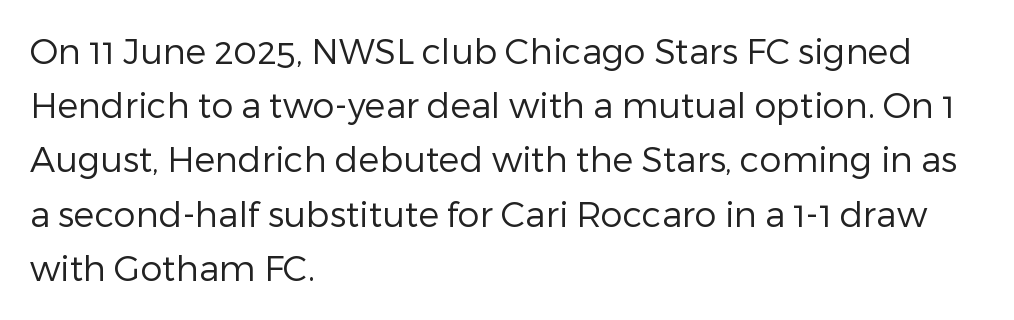
The image shows 35 px regular-weight sans-serif type, upright; set left-aligned, normal line spacing (1.55x), normal letter spacing, not underlined; low stroke contrast and a medium x-height.
